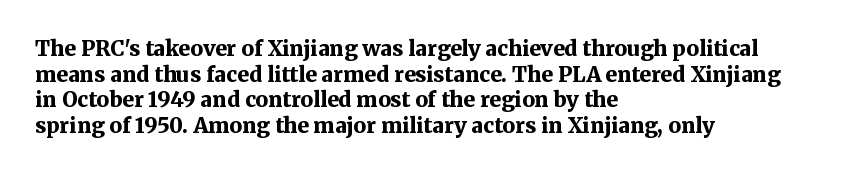
{"italic": "no", "bold": "yes", "underline": "no", "align": "left", "line_spacing_ratio": 1.22, "letter_spacing": "normal", "letter_spacing_em": 0.0, "glyph_px": 21}
